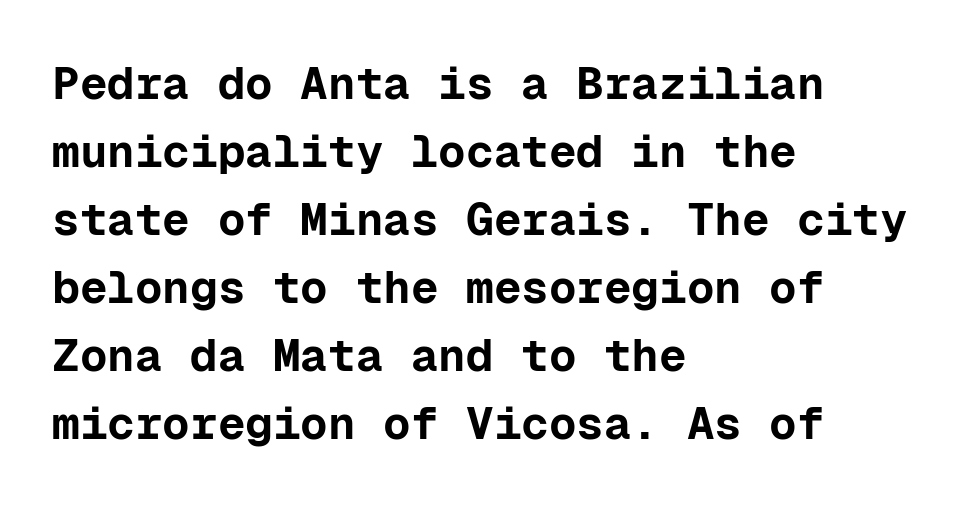
Do the letters lean? They stand straight. A typesetter would label this face a sans. Does the weight exceed regular? Yes, all the way to bold. The rag falls on the right side of this text block. Between one letter and the next there's only the usual sliver of space. Students, observe: this is what conventionally led text looks like.
